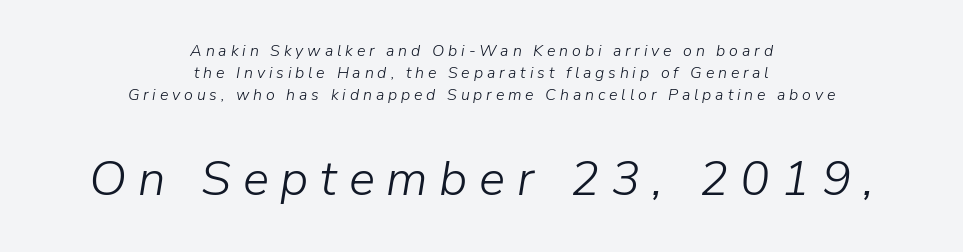
Think of a printed novel: that variable character pitch is what you see here. The block of text has a typical density, with ordinary space between rows. The strokes carry an ordinary text weight at most. A bare baseline throughout the passage.
